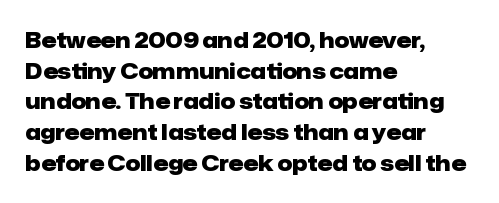
{"italic": "no", "bold": "yes", "underline": "no", "align": "left", "line_spacing": "normal", "line_spacing_ratio": 1.46, "letter_spacing": "normal", "letter_spacing_em": 0.0, "glyph_px": 21}
